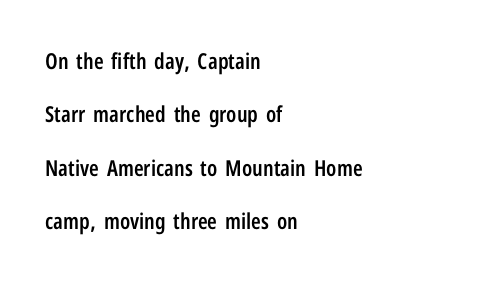
{"italic": "no", "bold": "semi", "underline": "no", "align": "left", "line_spacing": "loose", "line_spacing_ratio": 2.43, "letter_spacing": "normal", "letter_spacing_em": 0.0, "glyph_px": 22}
